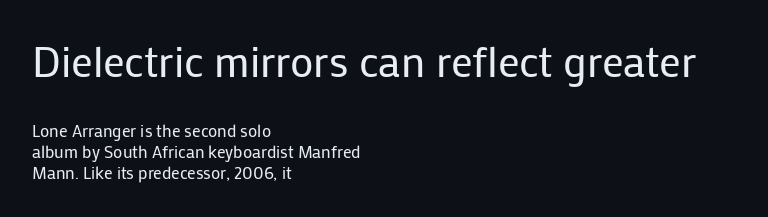
The image shows 43 px regular-weight sans-serif type, upright; set left-aligned, line spacing 1.23x, normal letter spacing, not underlined; the first (top) block is 2.53x larger; low stroke contrast and a medium x-height.
